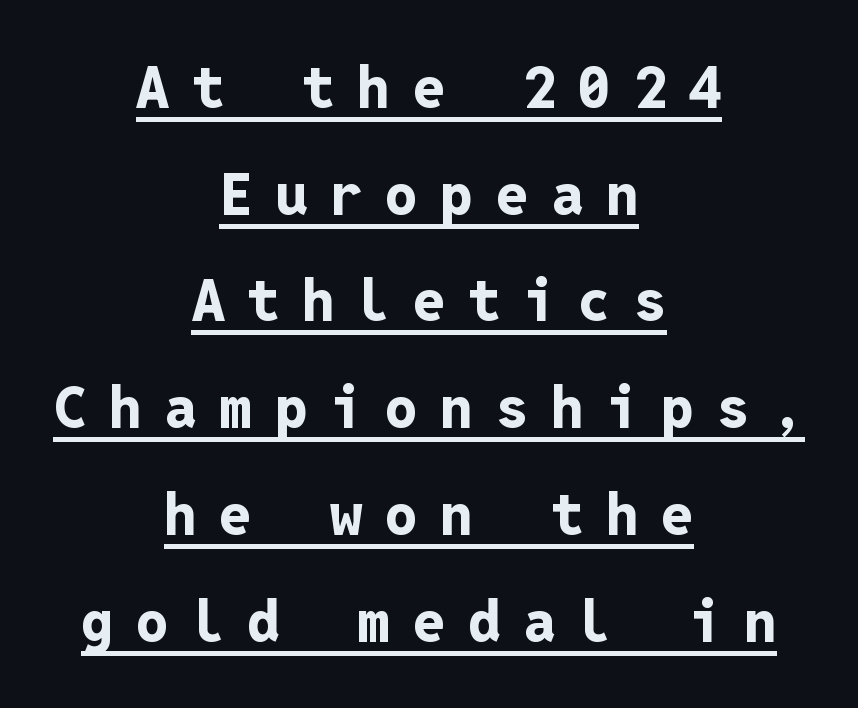
{"serif": "no", "italic": "no", "bold": "yes", "weight": "bold", "width": "normal", "stroke_contrast": "low", "x_height": "medium", "monospaced": "yes", "underline": "yes", "align": "center", "line_spacing_ratio": 1.84, "letter_spacing": "wide", "letter_spacing_em": 0.39, "glyph_px": 58}
